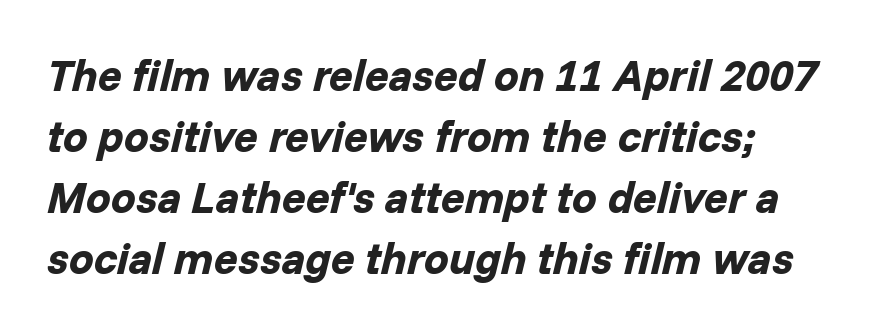
The image shows 44 px bold type, italic (leaning right); set normal line spacing (1.39x), normal letter spacing, not underlined; low stroke contrast and a medium x-height.
